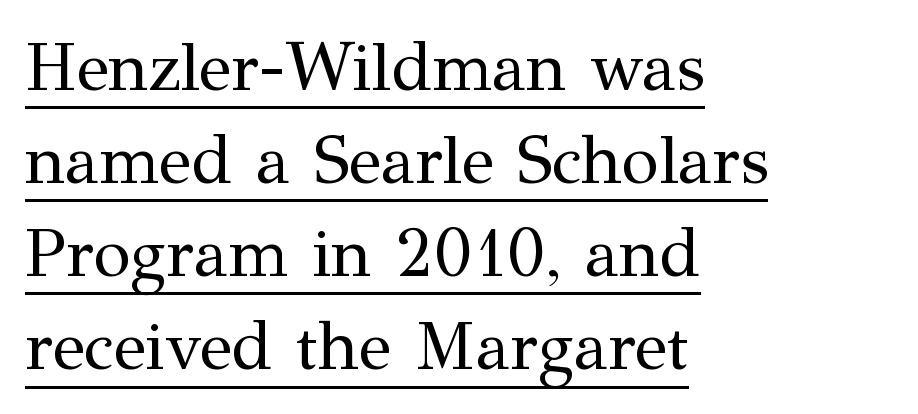
Q: Is the text bold? A: No.
Q: Is the text italic (slanted)? A: No, it is upright.
Q: Is the typeface a serif or a sans-serif typeface? A: Serif.
Q: Is the text underlined? A: Yes.
Q: How is the paragraph aligned? A: Left-aligned.
Q: Is the spacing between letters normal or unusually wide? A: Normal.
Q: Is the spacing between lines tight, normal or loose? A: Normal.
Q: Width (condensed, normal, or wide)? A: Normal.
Q: Stroke contrast? A: Medium.
Q: x-height? A: Medium.
Q: Monospaced? A: No.
